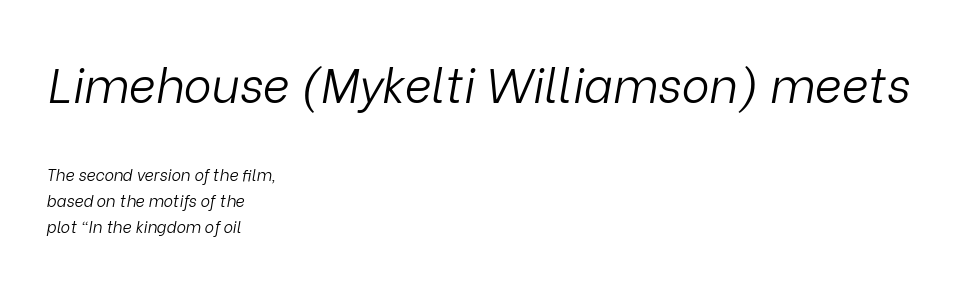
The image shows 47 px light type, italic (leaning right); set left-aligned, normal line spacing (1.64x), normal letter spacing, not underlined; the first (top) block is 2.94x larger; low stroke contrast and a medium x-height.
